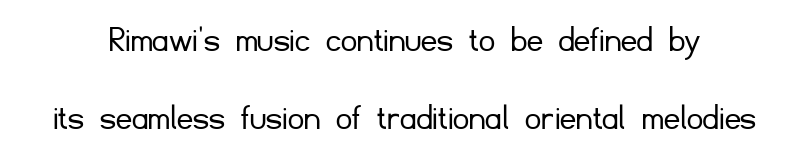
Q: Is the text bold? A: No.
Q: Is the text italic (slanted)? A: No, it is upright.
Q: Is the typeface a serif or a sans-serif typeface? A: Sans-serif.
Q: Is the text underlined? A: No.
Q: Is the spacing between letters normal or unusually wide? A: Normal.
Q: Is the spacing between lines tight, normal or loose? A: Loose.
Q: Width (condensed, normal, or wide)? A: Normal.
Q: Stroke contrast? A: Low.
Q: x-height? A: Small.
Q: Monospaced? A: No.
